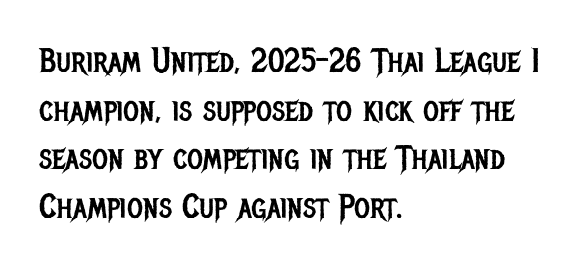
The image shows 34 px regular-weight, condensed sans-serif type, upright; set left-aligned, normal line spacing (1.43x), normal letter spacing, not underlined; low stroke contrast and a large x-height.
